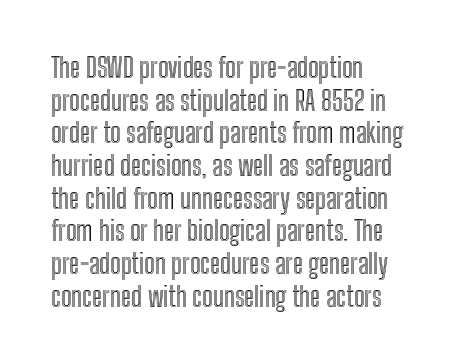
{"italic": "no", "underline": "no", "align": "left", "line_spacing_ratio": 1.21, "letter_spacing": "normal", "letter_spacing_em": 0.0, "glyph_px": 27}
